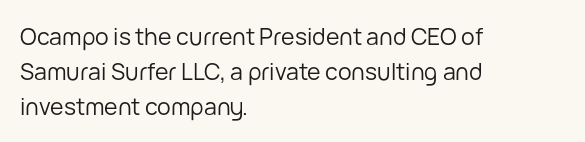
Weight: not bold — regular or lighter. The typesetter chose a ragged-right arrangement here. Each new line begins a customary step beneath the previous one. You could call the tracking neutral — neither tight nor loose. Only glyphs here, with clear space below each row. You can tell it's not italic because the verticals are truly vertical.
